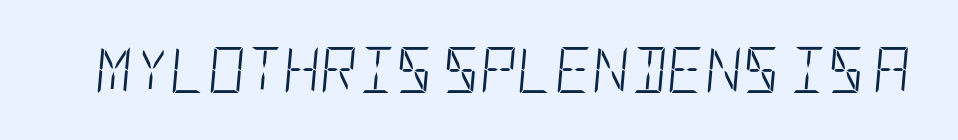
The image shows 46 px light, condensed type, italic (leaning right); set normal letter spacing, not underlined; low stroke contrast and a large x-height.
